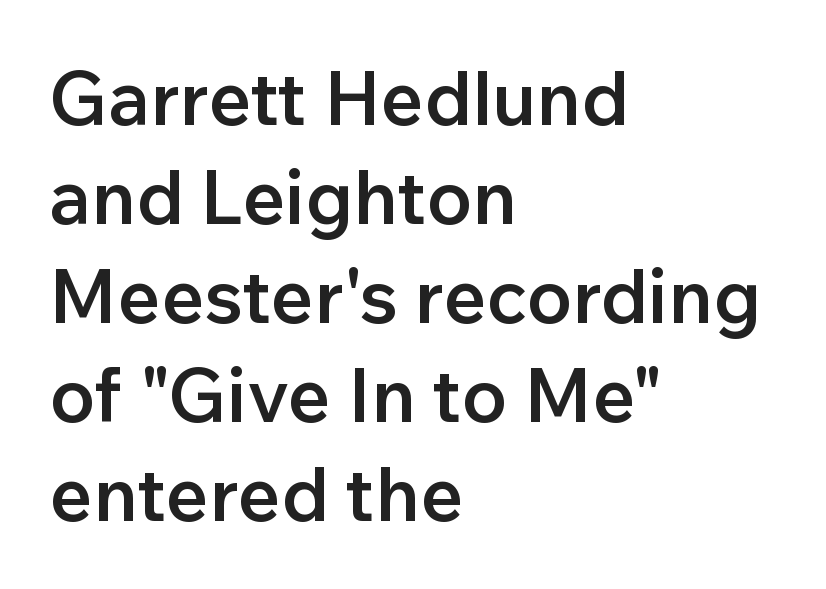
A classic flush-left, rag-right setting is used for this passage. What weight is shown? A semibold, between regular and bold. Do the characters align in a grid? No, the font is proportional. Normally led — the rows are evenly, conventionally spaced. The glyphs in this specimen are sans serif. A bare baseline throughout the passage.
